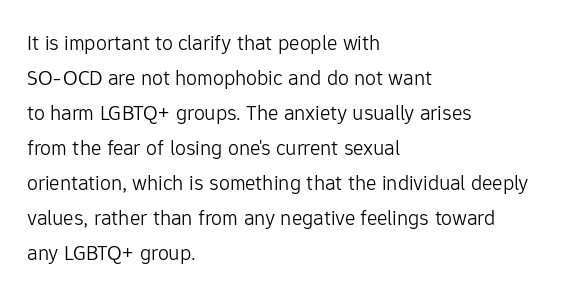
The image shows 22 px text type, upright; set left-aligned, normal line spacing (1.59x), normal letter spacing, not underlined.
